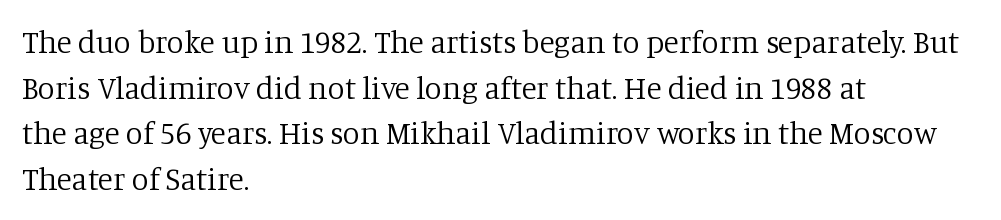
The string is rendered with underlining switched off. Bold? No — there's no thickening of the strokes. Designer's note — italics off, roman on. The type family on display is of the serif kind. The gaps between neighbouring characters are ordinary and unremarkable.
